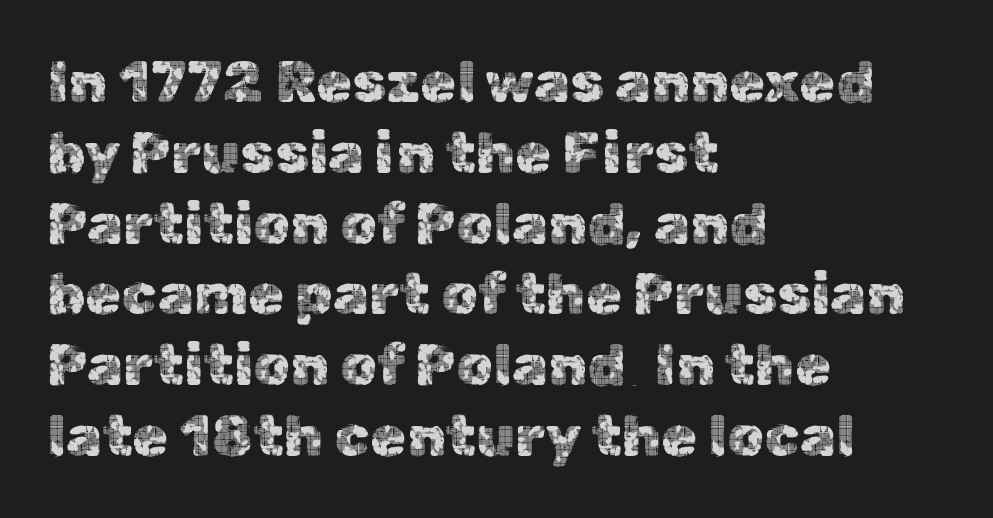
The tracking reads as untouched default to a designer's eye. Here the designer chose a conventional face with non-uniform glyph widths. Stroke terminals: plain, sans-serif. Underlining? Definitely not there. Which margin do the lines hug? The left one — the right edge is uneven. You can tell it's not italic because the verticals are truly vertical.
